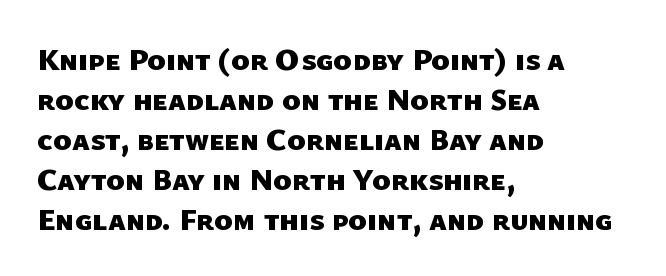
Q: Is the text bold? A: Yes.
Q: Is the typeface a serif or a sans-serif typeface? A: Sans-serif.
Q: Is the text underlined? A: No.
Q: How is the paragraph aligned? A: Left-aligned.
Q: Is the spacing between letters normal or unusually wide? A: Normal.
Q: Is the spacing between lines tight, normal or loose? A: Normal.
Q: Width (condensed, normal, or wide)? A: Normal.
Q: Stroke contrast? A: Low.
Q: x-height? A: Medium.
Q: Monospaced? A: No.
